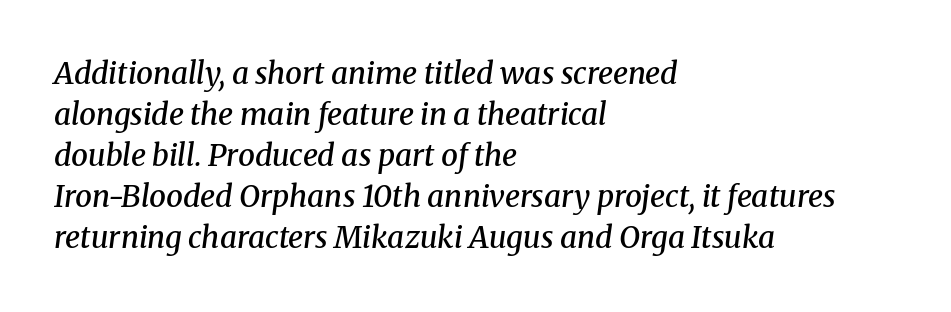
{"serif": "yes", "italic": "yes", "lean": "right", "slant_degrees": 8, "bold": "semi", "weight": "semibold", "width": "normal", "stroke_contrast": "medium", "x_height": "medium", "monospaced": "no", "underline": "no", "align": "left", "line_spacing": "normal", "line_spacing_ratio": 1.37, "letter_spacing": "normal", "letter_spacing_em": 0.0, "glyph_px": 30}
